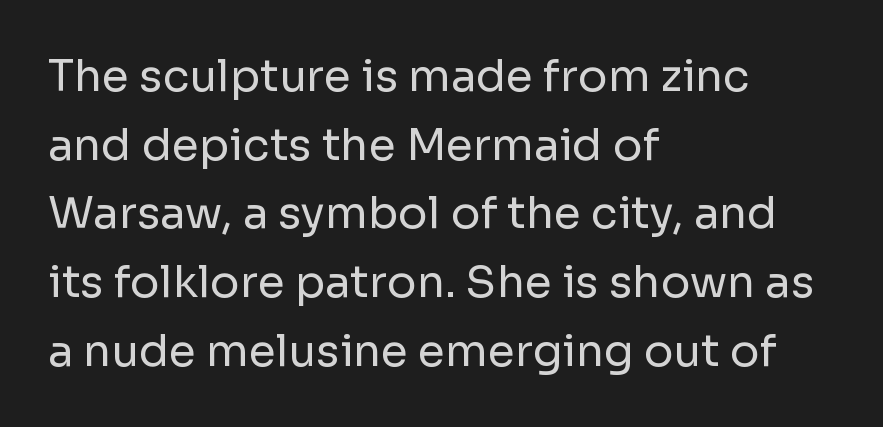
{"serif": "no", "italic": "no", "bold": "no", "weight": "regular", "width": "normal", "stroke_contrast": "low", "x_height": "medium", "monospaced": "no", "underline": "no", "align": "left", "line_spacing": "normal", "line_spacing_ratio": 1.56, "letter_spacing": "normal", "letter_spacing_em": 0.0, "glyph_px": 44}
